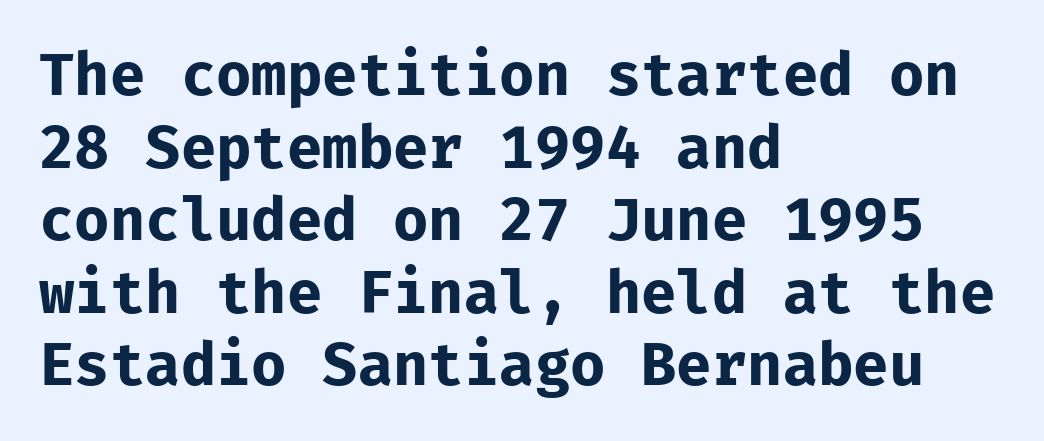
{"serif": "no", "italic": "no", "bold": "yes", "weight": "bold", "width": "normal", "stroke_contrast": "low", "x_height": "medium", "monospaced": "yes", "underline": "no", "align": "left", "line_spacing_ratio": 1.23, "letter_spacing": "normal", "letter_spacing_em": 0.0, "glyph_px": 59}
